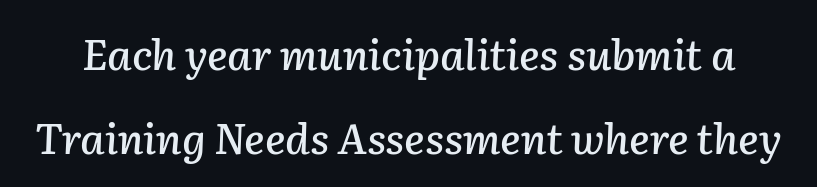
The image shows 42 px text type, italic (leaning right); set loose line spacing (1.99x), normal letter spacing, not underlined; low stroke contrast and a medium x-height.
